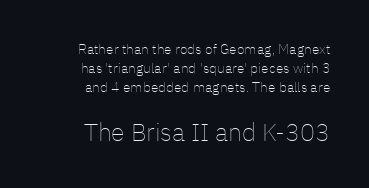
{"italic": "no", "bold": "no", "underline": "no", "align": "right", "line_spacing": "normal", "line_spacing_ratio": 1.34, "letter_spacing": "normal", "letter_spacing_em": 0.0, "larger_block": "second", "size_ratio": 1.79, "glyph_px": 25}
